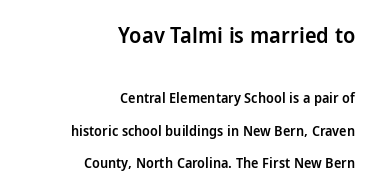
{"italic": "no", "bold": "semi", "underline": "no", "align": "right", "line_spacing": "loose", "line_spacing_ratio": 2.31, "letter_spacing": "normal", "letter_spacing_em": 0.0, "larger_block": "first", "size_ratio": 1.57, "glyph_px": 22}
